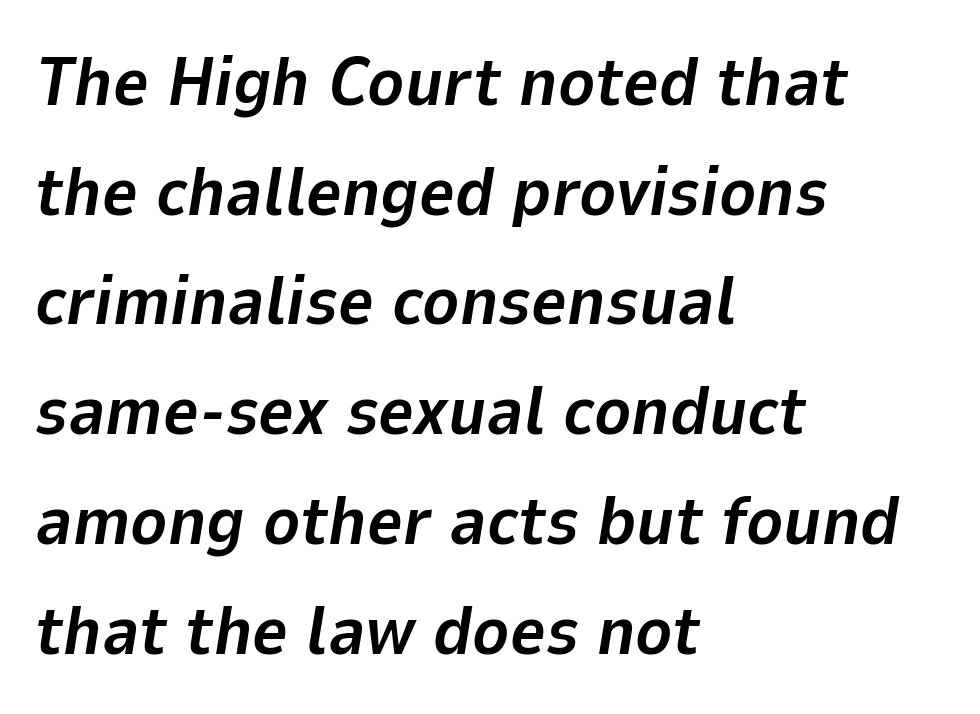
{"italic": "yes", "lean": "right", "slant_degrees": 9, "bold": "yes", "weight": "bold", "width": "normal", "stroke_contrast": "low", "x_height": "medium", "monospaced": "no", "underline": "no", "align": "left", "line_spacing": "normal", "line_spacing_ratio": 1.59, "letter_spacing": "normal", "letter_spacing_em": 0.0, "glyph_px": 69}
